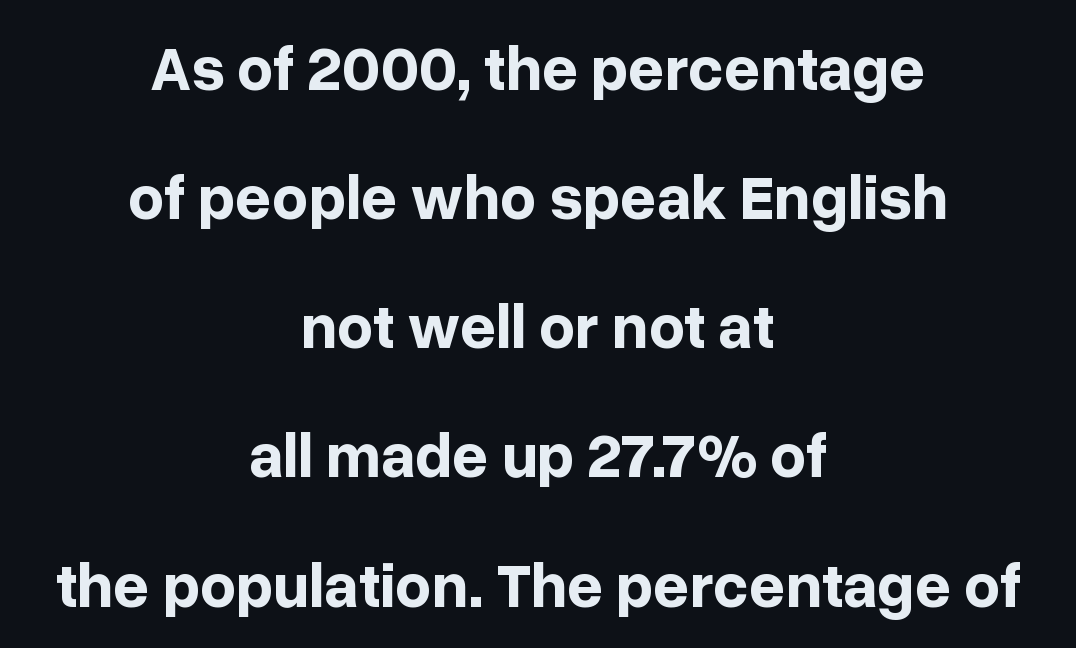
Q: Is the text bold? A: Yes.
Q: Is the text italic (slanted)? A: No, it is upright.
Q: Is the typeface a serif or a sans-serif typeface? A: Sans-serif.
Q: Is the text underlined? A: No.
Q: How is the paragraph aligned? A: Centered.
Q: Is the spacing between letters normal or unusually wide? A: Normal.
Q: Is the spacing between lines tight, normal or loose? A: Loose.
Q: Width (condensed, normal, or wide)? A: Normal.
Q: Stroke contrast? A: Low.
Q: x-height? A: Medium.
Q: Monospaced? A: No.
